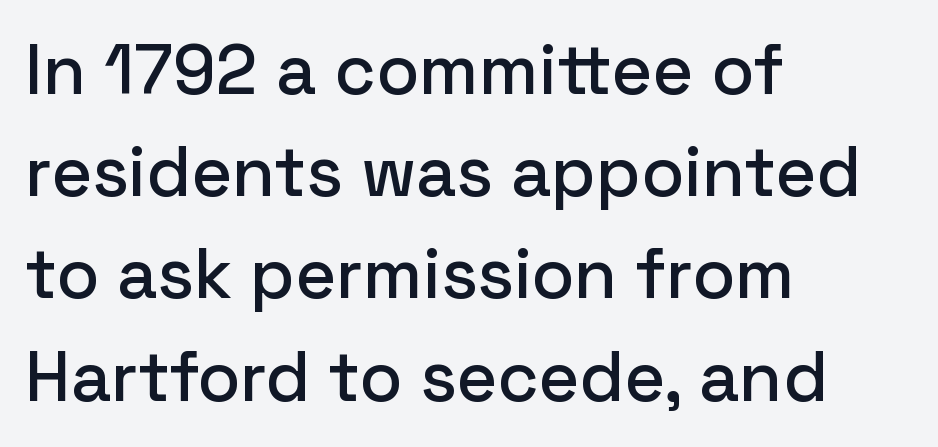
The letterforms sit shoulder to shoulder at normal distance. A typesetter would call this proportional, since set widths differ per character. The paragraph has a hard left edge and a soft right edge. A typesetter would call this leading conventional body-copy spacing. These lines are composed in type without serifs.
